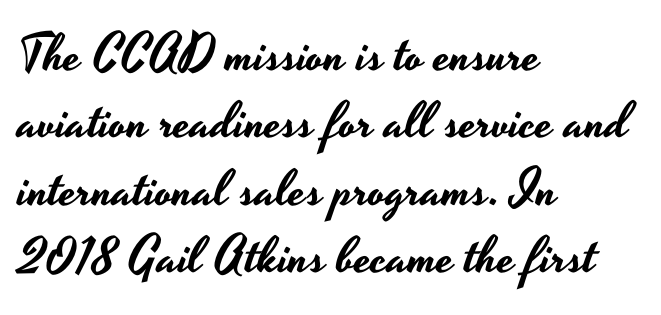
Q: Is the text italic (slanted)? A: Yes.
Q: Is the typeface a serif or a sans-serif typeface? A: Sans-serif.
Q: Is the text underlined? A: No.
Q: How is the paragraph aligned? A: Left-aligned.
Q: Is the spacing between letters normal or unusually wide? A: Normal.
Q: Is the spacing between lines tight, normal or loose? A: Normal.
Q: Width (condensed, normal, or wide)? A: Wide.
Q: Stroke contrast? A: Low.
Q: x-height? A: Small.
Q: Monospaced? A: No.
